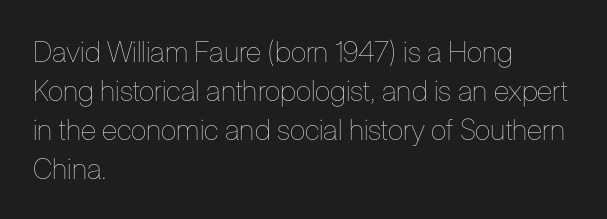
Q: Is the text bold? A: No.
Q: Is the text italic (slanted)? A: No, it is upright.
Q: Is the text underlined? A: No.
Q: How is the paragraph aligned? A: Left-aligned.
Q: Is the spacing between letters normal or unusually wide? A: Normal.
Q: Is the spacing between lines tight, normal or loose? A: Normal.
Q: Width (condensed, normal, or wide)? A: Condensed.
Q: Stroke contrast? A: Low.
Q: x-height? A: Medium.
Q: Monospaced? A: No.
